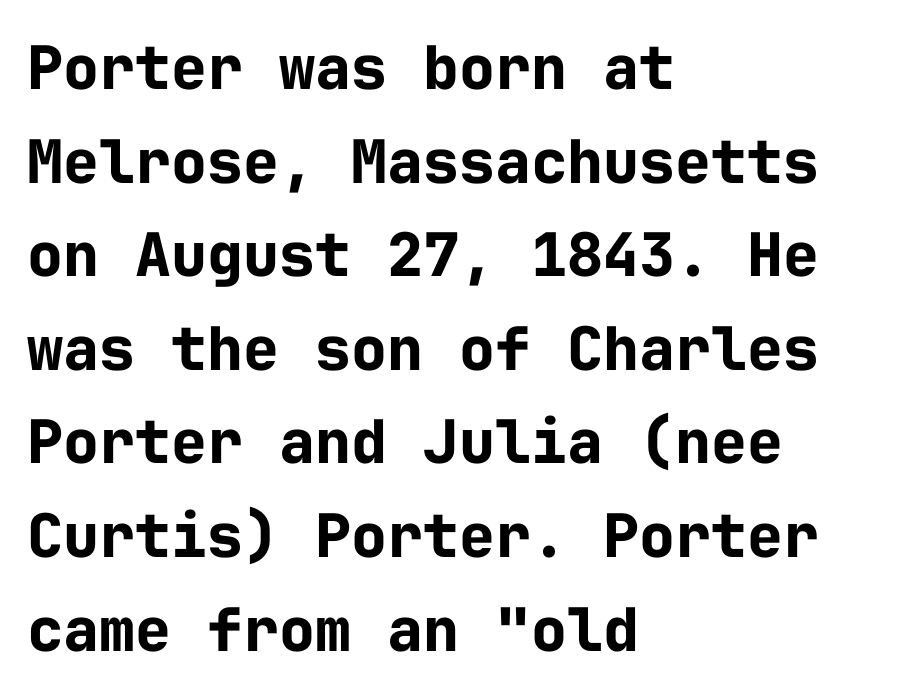
Q: Is the text bold? A: Yes.
Q: Is the text italic (slanted)? A: No, it is upright.
Q: Is the typeface a serif or a sans-serif typeface? A: Sans-serif.
Q: Is the text underlined? A: No.
Q: How is the paragraph aligned? A: Left-aligned.
Q: Is the spacing between letters normal or unusually wide? A: Normal.
Q: Is the spacing between lines tight, normal or loose? A: Normal.
Q: Width (condensed, normal, or wide)? A: Normal.
Q: Stroke contrast? A: Low.
Q: x-height? A: Medium.
Q: Monospaced? A: Yes.
